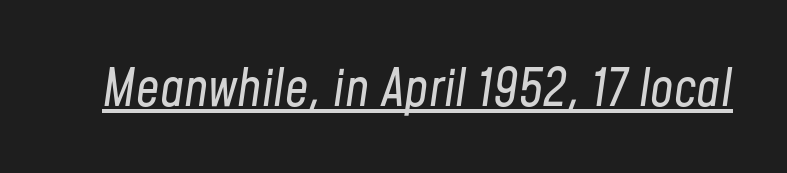
{"italic": "yes", "lean": "right", "slant_degrees": 8, "bold": "no", "weight": "regular", "width": "condensed", "stroke_contrast": "low", "x_height": "medium", "monospaced": "no", "underline": "yes", "letter_spacing": "normal", "letter_spacing_em": 0.0, "glyph_px": 52}
